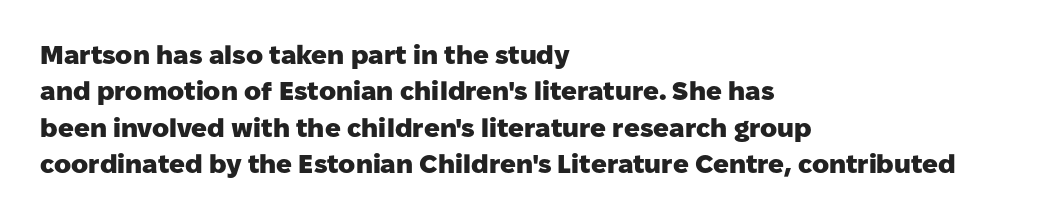
Characters remain perfectly vertical along every line. The passage is arranged the way most books set body copy — flush left. These lines sit exactly where default settings would place them. Nobody touched the tracking dial on this one. Descender tails drop into unmarked territory. Is the type bold? Yes — the strokes are clearly thick and heavy.
